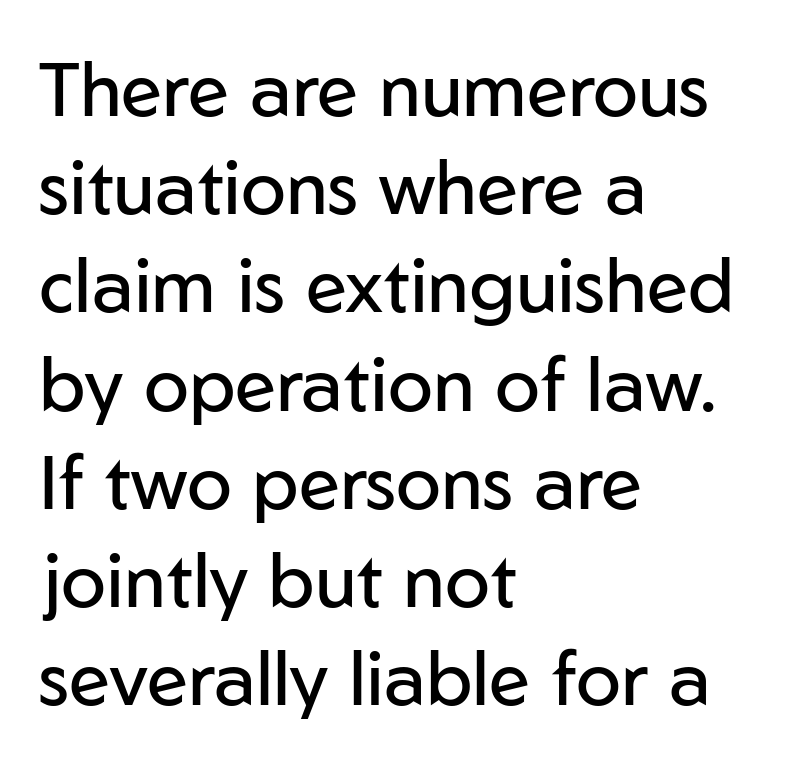
{"serif": "no", "italic": "no", "bold": "no", "weight": "regular", "width": "normal", "stroke_contrast": "low", "x_height": "medium", "monospaced": "no", "underline": "no", "align": "left", "line_spacing": "normal", "line_spacing_ratio": 1.31, "letter_spacing": "normal", "letter_spacing_em": 0.0, "glyph_px": 75}
